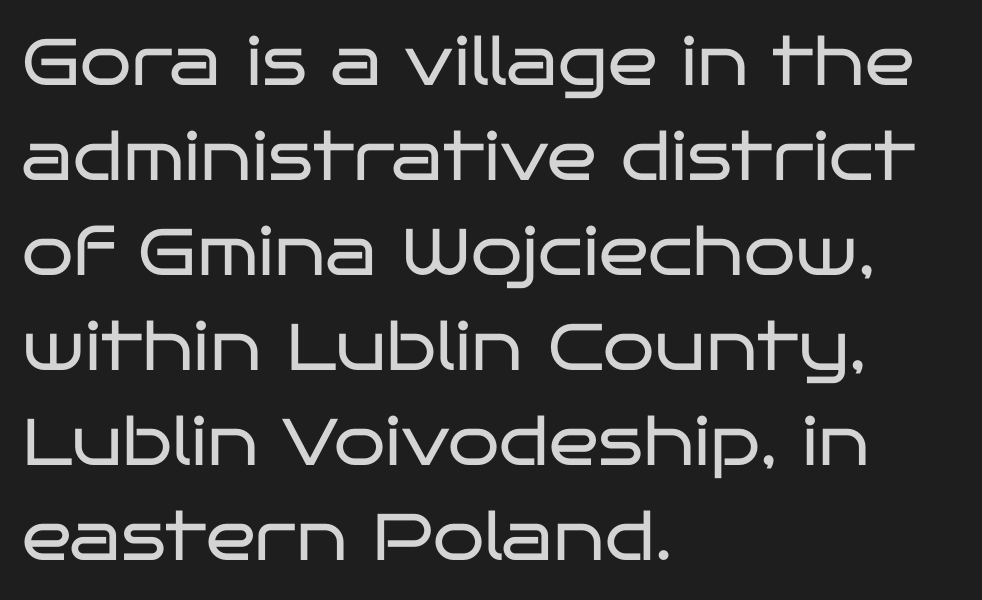
Ink coverage per letter is moderate at most. The typesetter chose a ragged-right arrangement here. Think of a printed novel: that variable character pitch is what you see here. Does the type have serifs? No, each stem ends abruptly. Glyph-to-glyph distance matches everyday printed text.
